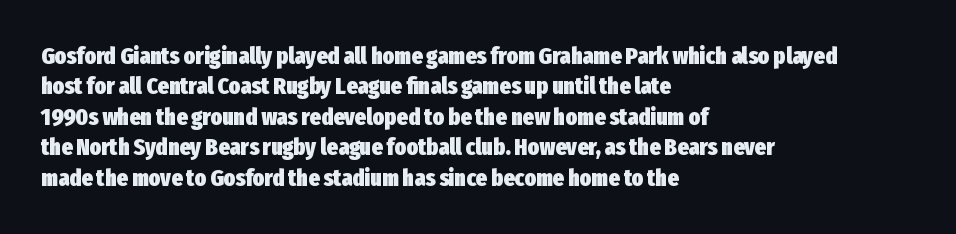
The glyphs are unaccompanied by any horizontal stroke below them. The leading is moderate, giving the passage an even texture. Left-aligned paragraph, ragged on the right. A full-strength bold gives these letters their thick strokes. This sample uses an upright cut, with every glyph sitting square on the baseline.
